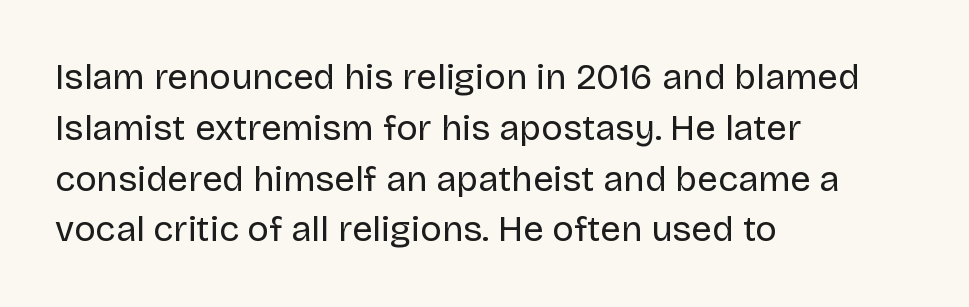
Decoration check: the copy has no underline. Here the designer chose a conventional face with non-uniform glyph widths. Rows of type keep a routine distance in the vertical direction. Font category for this specimen: sans-serif. What stands out about the letter spacing? Nothing — it is the standard amount. Stroke thickness stays within the range of a standard reading face or lighter.
